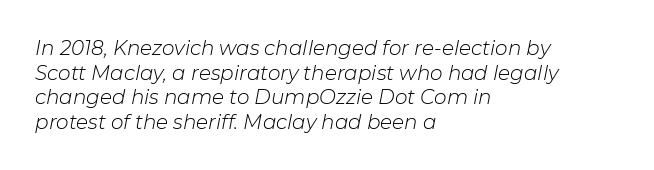
The image shows 20 px text type, italic (leaning right); set left-aligned, line spacing 1.23x, normal letter spacing, not underlined.
